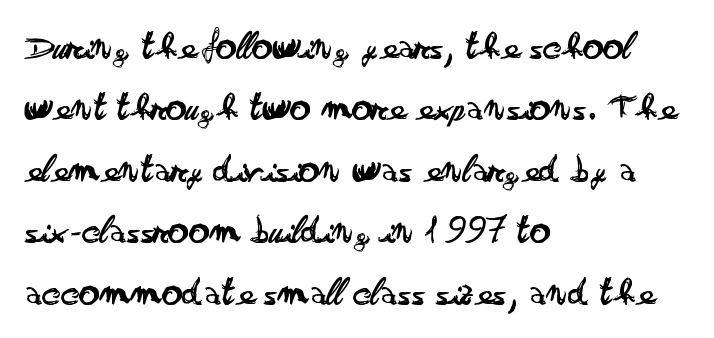
Glance below the letters and you will spot only blank space. Varying glyph widths throughout — classic text-font behaviour. No feet cap the strokes, marking this as sans-serif type. This sample uses plain, unmodified letter spacing.
